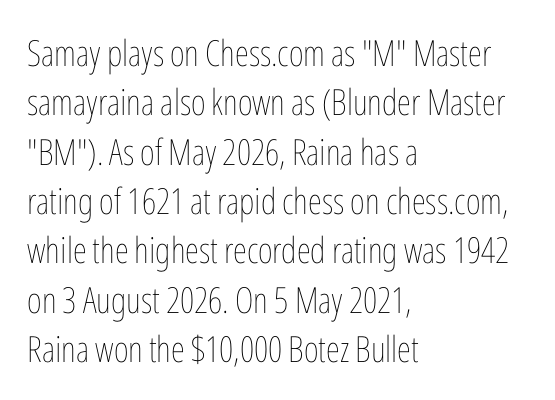
The image shows 36 px thin, condensed type, upright; set left-aligned, normal line spacing (1.37x), normal letter spacing, not underlined; low stroke contrast and a medium x-height.
